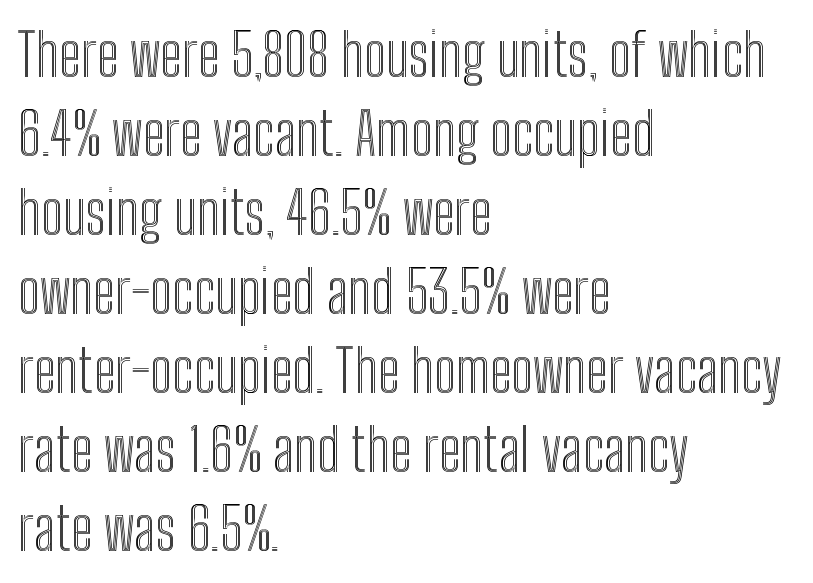
{"italic": "no", "width": "condensed", "x_height": "medium", "monospaced": "no", "underline": "no", "align": "left", "line_spacing": "normal", "line_spacing_ratio": 1.34, "letter_spacing": "normal", "letter_spacing_em": 0.0, "glyph_px": 59}
